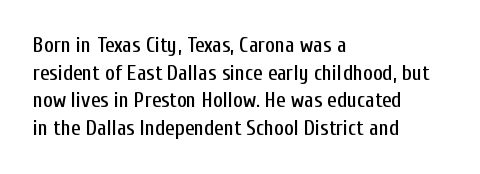
Line starts are locked; line ends wander. Leading matches the norm, producing a regular column. Characters remain perfectly vertical along every line. The area under the type is left untouched. Caption: standard tracking, unaltered.
